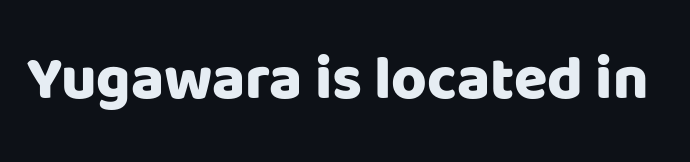
Q: Is the text bold? A: Yes.
Q: Is the text italic (slanted)? A: No, it is upright.
Q: Is the typeface a serif or a sans-serif typeface? A: Sans-serif.
Q: Is the text underlined? A: No.
Q: Is the spacing between letters normal or unusually wide? A: Normal.
Q: Width (condensed, normal, or wide)? A: Normal.
Q: Stroke contrast? A: Low.
Q: x-height? A: Large.
Q: Monospaced? A: No.
